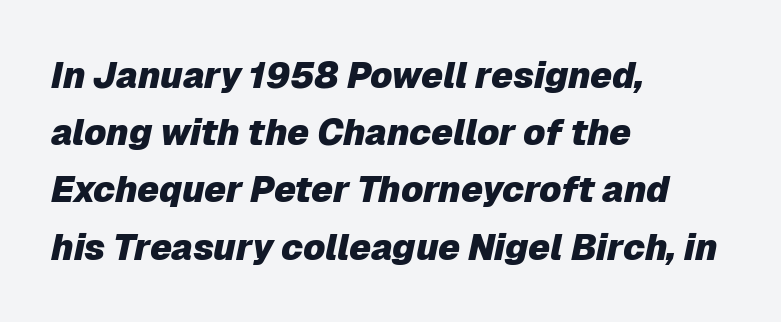
Q: Is the text bold? A: Yes.
Q: Is the text italic (slanted)? A: Yes, it leans right by about 12 degrees.
Q: Is the text underlined? A: No.
Q: How is the paragraph aligned? A: Left-aligned.
Q: Is the spacing between letters normal or unusually wide? A: Normal.
Q: Is the spacing between lines tight, normal or loose? A: Normal.
Q: Width (condensed, normal, or wide)? A: Normal.
Q: Stroke contrast? A: Low.
Q: x-height? A: Medium.
Q: Monospaced? A: No.
